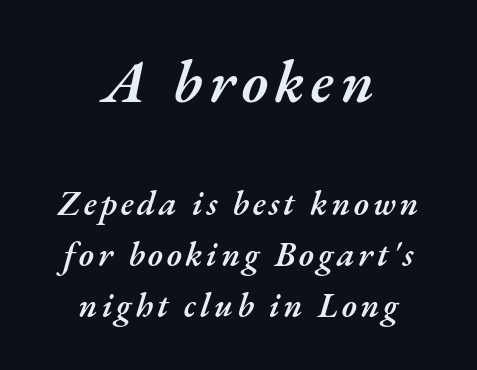
A clean baseline with only descenders dipping below it. Rendered with sloped, italic letterforms. Note: larger setting up top, smaller setting below. These lines are rendered in a variable-pitch font. The letters are semibold — heavier than regular but short of a full bold. The paragraph has two soft edges and a firm central axis.
